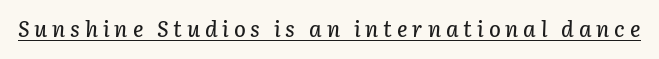
{"italic": "yes", "lean": "right", "slant_degrees": 3, "underline": "yes", "letter_spacing": "wide", "letter_spacing_em": 0.22, "glyph_px": 22}
